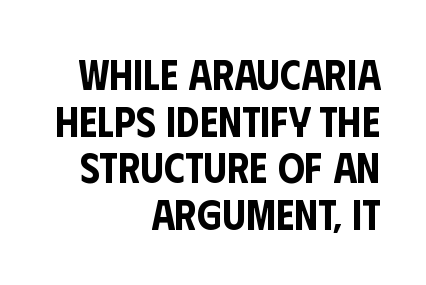
{"serif": "no", "italic": "no", "width": "condensed", "stroke_contrast": "low", "x_height": "large", "monospaced": "no", "underline": "no", "align": "right", "line_spacing": "tight", "line_spacing_ratio": 1.11, "letter_spacing": "normal", "letter_spacing_em": 0.0, "glyph_px": 42}
